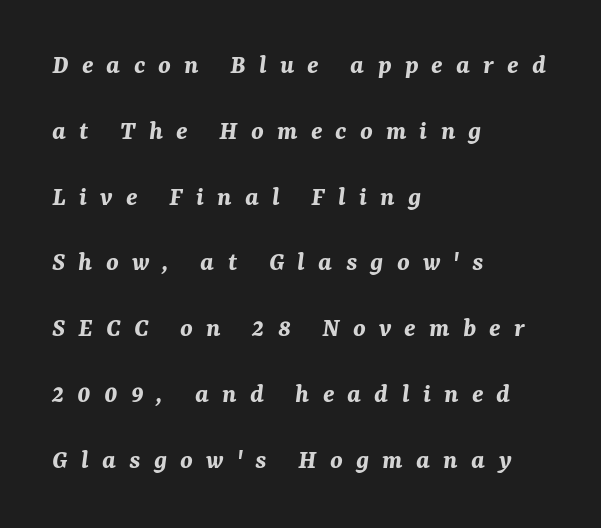
{"italic": "yes", "lean": "right", "slant_degrees": 7, "bold": "yes", "weight": "bold", "width": "normal", "stroke_contrast": "medium", "x_height": "medium", "monospaced": "no", "underline": "no", "align": "left", "line_spacing": "loose", "line_spacing_ratio": 2.35, "letter_spacing": "wide", "letter_spacing_em": 0.47, "glyph_px": 28}
